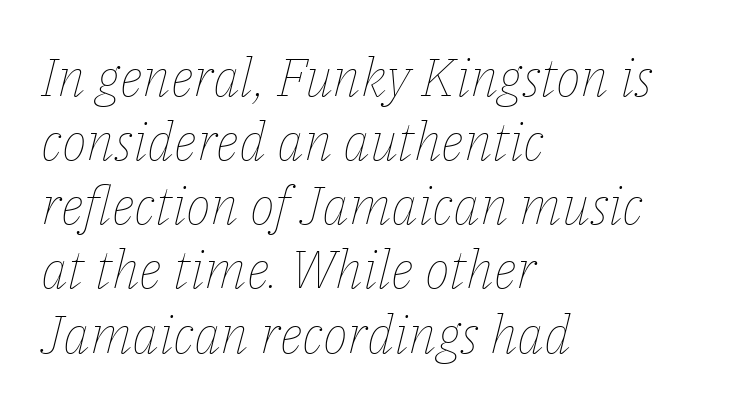
Q: Is the text bold? A: No.
Q: Is the text italic (slanted)? A: Yes, it leans right by about 14 degrees.
Q: Is the text underlined? A: No.
Q: How is the paragraph aligned? A: Left-aligned.
Q: Is the spacing between letters normal or unusually wide? A: Normal.
Q: Width (condensed, normal, or wide)? A: Normal.
Q: Stroke contrast? A: Low.
Q: x-height? A: Medium.
Q: Monospaced? A: No.
